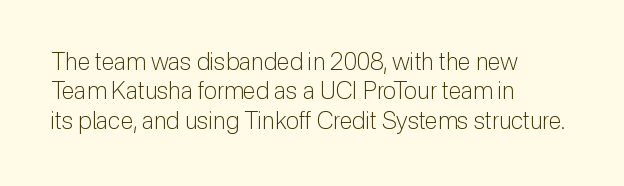
Notice how the stems are strictly vertical — no italics here. Standard letterfit; no display-style spreading of the glyphs. The space beneath each line is pristine and unruled. Counters stay open thanks to moderate or lighter strokes. A classic flush-left, rag-right setting is used for this passage.
